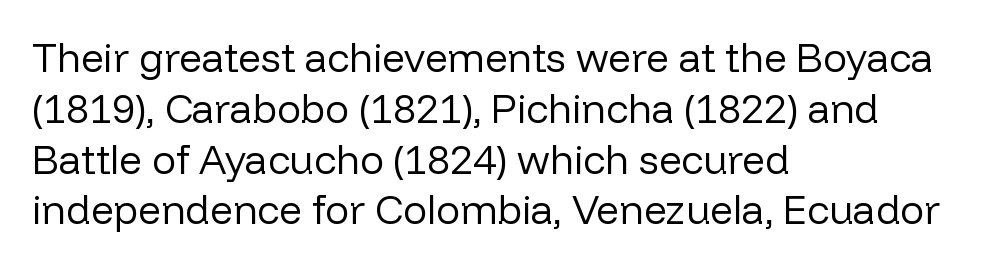
Varying glyph widths throughout — classic text-font behaviour. Students, observe: this is what conventionally led text looks like. The glyphs in this specimen are sans serif. Check under the words: just untouched page. This sample is left-justified, so line endings fall wherever the words run out. Inter-character spacing is left at the font's built-in metrics.
